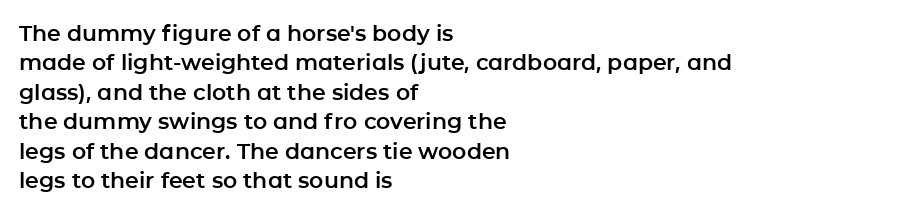
Reading down the block, your eye returns to a fixed left position each line. The type sits square on the baseline with zero lean. The space directly below the letters is spotless. Notice how descenders clear the ascenders below comfortably — that's standard leading. Each word holds together tightly as a unit, with standard inter-letter gaps.
